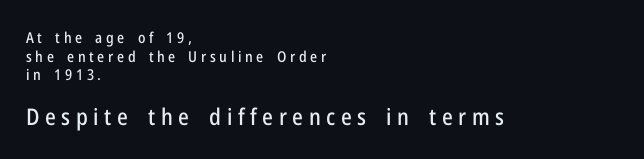
The image shows 23 px text type, upright; set left-aligned, line spacing 1.24x, unusually wide letter spacing (+0.24 em), not underlined; the second (bottom) block is 1.53x larger.
